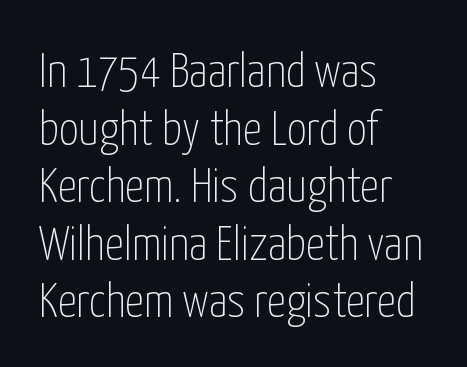
Q: Is the text bold? A: No.
Q: Is the text italic (slanted)? A: No, it is upright.
Q: Is the typeface a serif or a sans-serif typeface? A: Sans-serif.
Q: Is the text underlined? A: No.
Q: How is the paragraph aligned? A: Left-aligned.
Q: Is the spacing between letters normal or unusually wide? A: Normal.
Q: Width (condensed, normal, or wide)? A: Condensed.
Q: Stroke contrast? A: Low.
Q: x-height? A: Medium.
Q: Monospaced? A: No.
